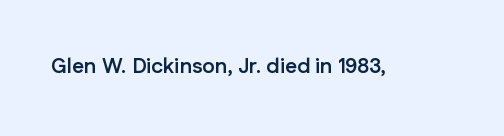
Q: Is the text bold? A: Yes.
Q: Is the text italic (slanted)? A: No, it is upright.
Q: Is the text underlined? A: No.
Q: Is the spacing between letters normal or unusually wide? A: Normal.
